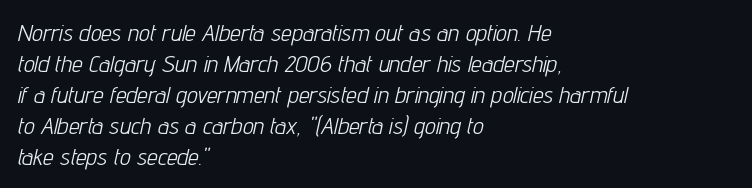
The image shows 24 px text type, italic (leaning right); set left-aligned, normal line spacing (1.29x), normal letter spacing, not underlined.
